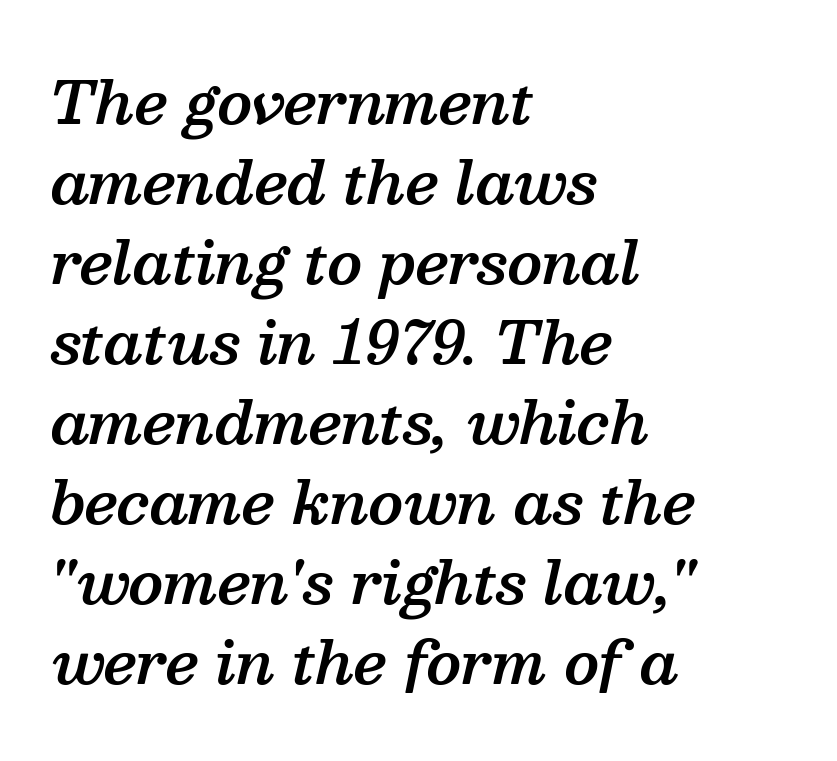
The image shows 58 px semibold serif type, italic (leaning right); set left-aligned, normal line spacing (1.38x), normal letter spacing, not underlined; medium stroke contrast and a medium x-height.
